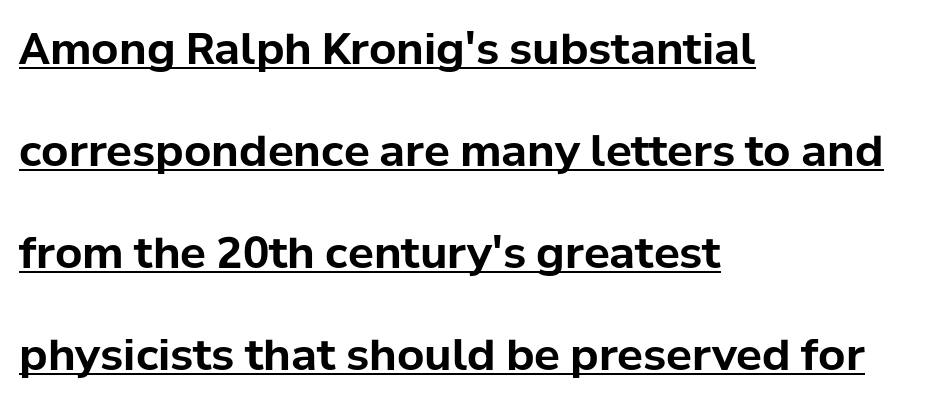
Q: Is the text bold? A: Yes.
Q: Is the text italic (slanted)? A: No, it is upright.
Q: Is the typeface a serif or a sans-serif typeface? A: Sans-serif.
Q: Is the text underlined? A: Yes.
Q: How is the paragraph aligned? A: Left-aligned.
Q: Is the spacing between letters normal or unusually wide? A: Normal.
Q: Is the spacing between lines tight, normal or loose? A: Loose.
Q: Width (condensed, normal, or wide)? A: Normal.
Q: Stroke contrast? A: Low.
Q: x-height? A: Medium.
Q: Monospaced? A: No.
